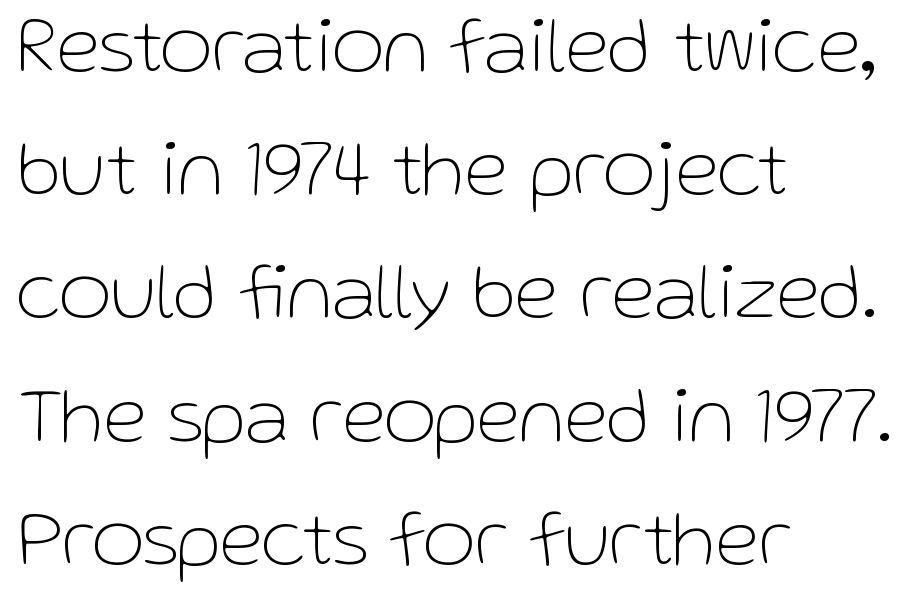
The image shows 80 px thin sans-serif type, upright; set left-aligned, normal line spacing (1.54x), normal letter spacing, not underlined; low stroke contrast and a medium x-height.
